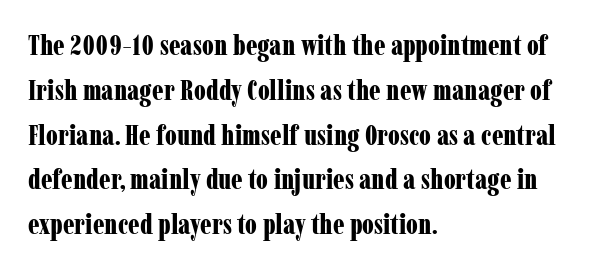
Q: Is the text bold? A: Yes.
Q: Is the text italic (slanted)? A: No, it is upright.
Q: Is the typeface a serif or a sans-serif typeface? A: Serif.
Q: Is the text underlined? A: No.
Q: How is the paragraph aligned? A: Left-aligned.
Q: Is the spacing between letters normal or unusually wide? A: Normal.
Q: Is the spacing between lines tight, normal or loose? A: Normal.
Q: Width (condensed, normal, or wide)? A: Condensed.
Q: Stroke contrast? A: Low.
Q: x-height? A: Medium.
Q: Monospaced? A: No.
